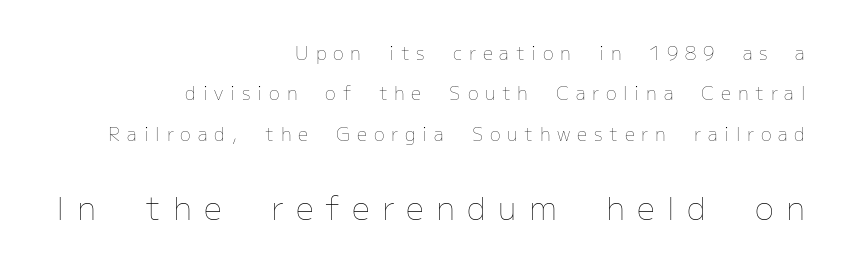
Nobody drew a line under any word here. The face looks like a standard text weight, possibly lighter. Observe the wide spacing: letters keep a clear distance from each other. Do the letters lean? They stand straight.
